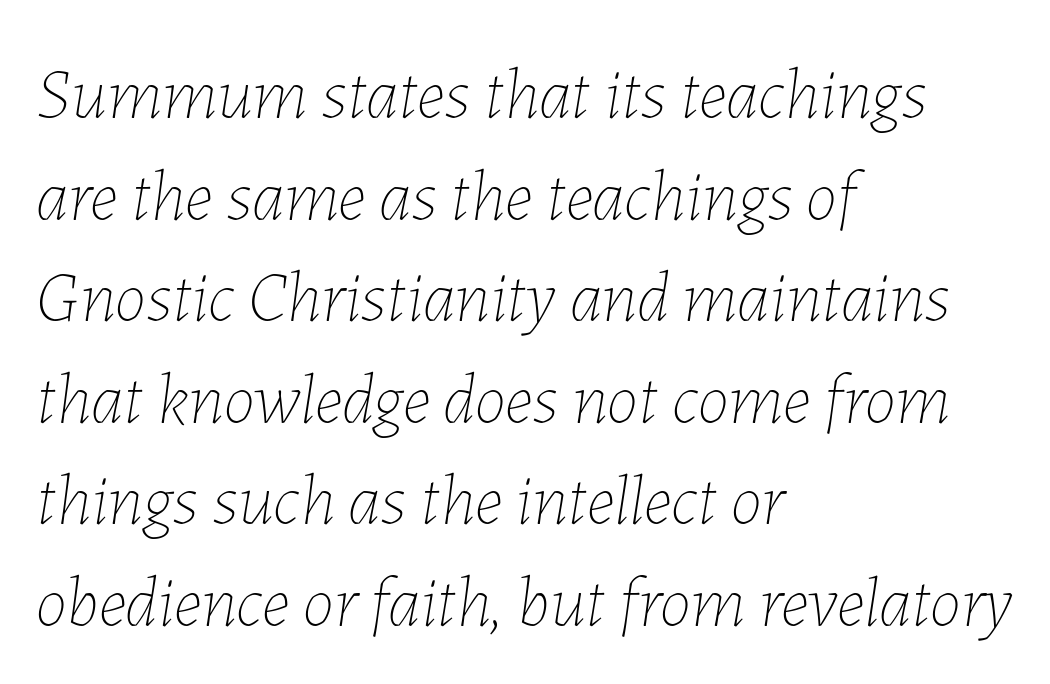
{"italic": "yes", "lean": "right", "slant_degrees": 7, "bold": "no", "weight": "thin", "width": "normal", "stroke_contrast": "low", "x_height": "medium", "monospaced": "no", "underline": "no", "align": "left", "line_spacing": "normal", "line_spacing_ratio": 1.43, "letter_spacing": "normal", "letter_spacing_em": 0.0, "glyph_px": 71}
